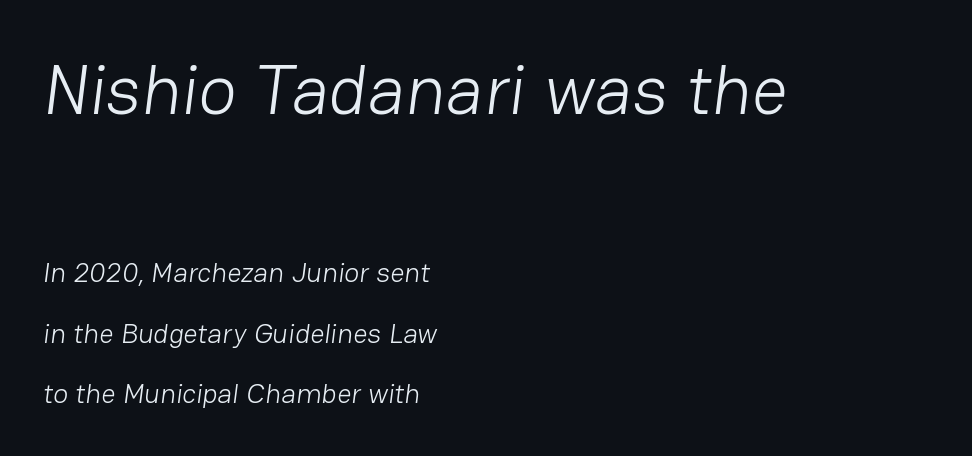
Q: Is the text bold? A: No.
Q: Is the typeface a serif or a sans-serif typeface? A: Sans-serif.
Q: Is the text underlined? A: No.
Q: How is the paragraph aligned? A: Left-aligned.
Q: Is the spacing between letters normal or unusually wide? A: Normal.
Q: Is the spacing between lines tight, normal or loose? A: Loose.
Q: Which block of text is set in a larger size, the first (top) or the second (bottom)? A: The first (top) one.
Q: Width (condensed, normal, or wide)? A: Normal.
Q: Stroke contrast? A: Low.
Q: x-height? A: Medium.
Q: Monospaced? A: No.
